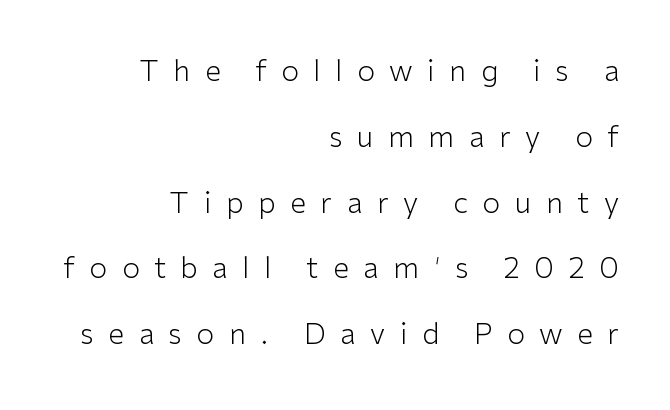
{"serif": "no", "italic": "no", "bold": "no", "weight": "light", "width": "normal", "stroke_contrast": "low", "x_height": "medium", "monospaced": "no", "underline": "no", "align": "right", "line_spacing": "loose", "line_spacing_ratio": 2.27, "letter_spacing": "wide", "letter_spacing_em": 0.5, "glyph_px": 29}
